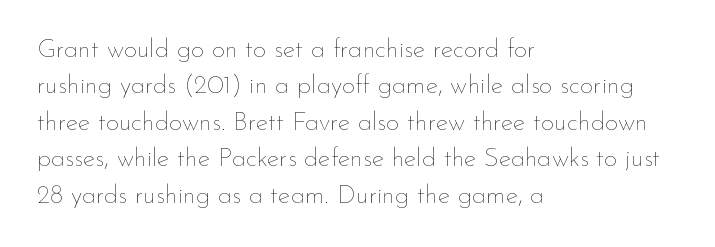
The image shows 26 px text type, upright; set left-aligned, normal line spacing (1.4x), normal letter spacing, not underlined.
